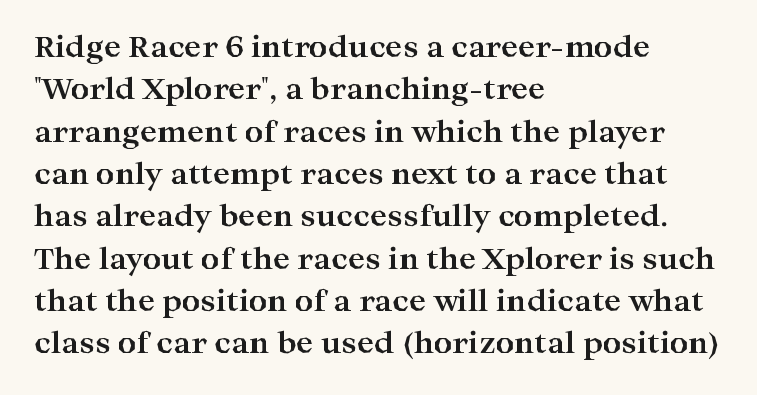
Q: Is the text bold? A: Yes.
Q: Is the text italic (slanted)? A: No, it is upright.
Q: Is the typeface a serif or a sans-serif typeface? A: Serif.
Q: Is the text underlined? A: No.
Q: How is the paragraph aligned? A: Left-aligned.
Q: Is the spacing between letters normal or unusually wide? A: Normal.
Q: Is the spacing between lines tight, normal or loose? A: Normal.
Q: Width (condensed, normal, or wide)? A: Wide.
Q: Stroke contrast? A: High.
Q: x-height? A: Medium.
Q: Monospaced? A: No.
